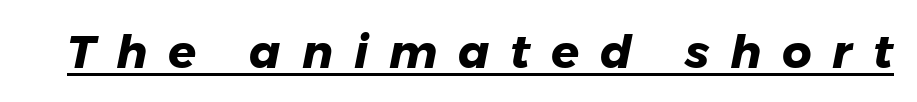
The image shows 46 px heavy sans-serif type; set unusually wide letter spacing (+0.45 em), underlined; low stroke contrast and a medium x-height.
